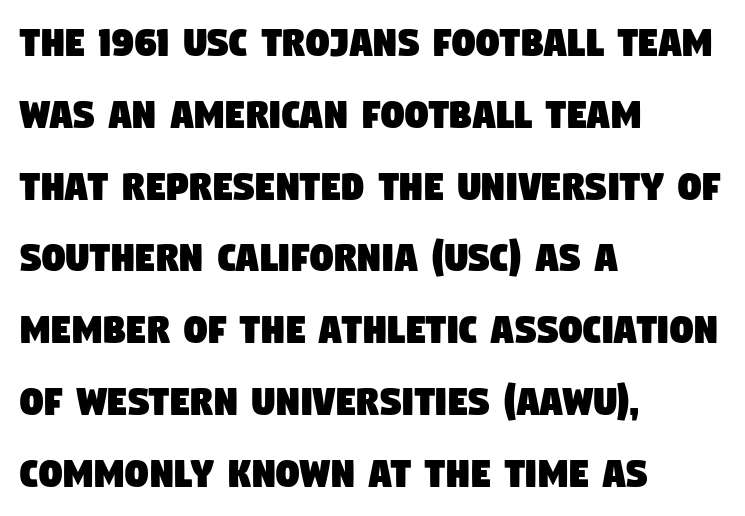
Q: Is the typeface a serif or a sans-serif typeface? A: Sans-serif.
Q: Is the text underlined? A: No.
Q: How is the paragraph aligned? A: Left-aligned.
Q: Is the spacing between letters normal or unusually wide? A: Normal.
Q: Is the spacing between lines tight, normal or loose? A: Normal.
Q: Width (condensed, normal, or wide)? A: Condensed.
Q: Stroke contrast? A: Low.
Q: x-height? A: Large.
Q: Monospaced? A: No.
